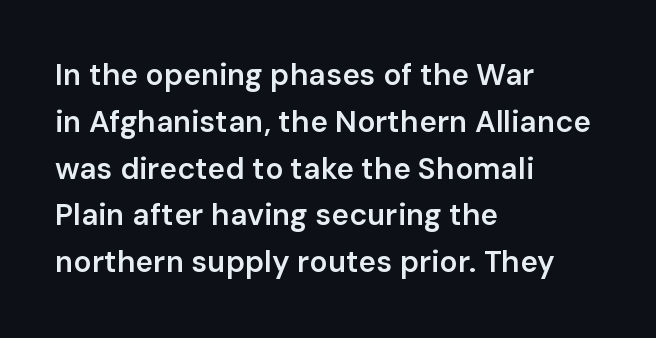
Layout note: lines flush left. Notice how the stems are strictly vertical — no italics here. The string is rendered with underlining switched off. The face used here is a sans, in the tradition of grotesques and geometrics.
